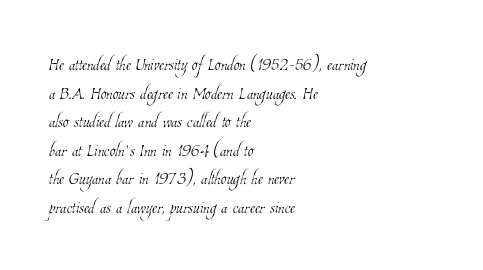
Q: Is the text bold? A: No.
Q: Is the text underlined? A: No.
Q: How is the paragraph aligned? A: Left-aligned.
Q: Is the spacing between letters normal or unusually wide? A: Normal.
